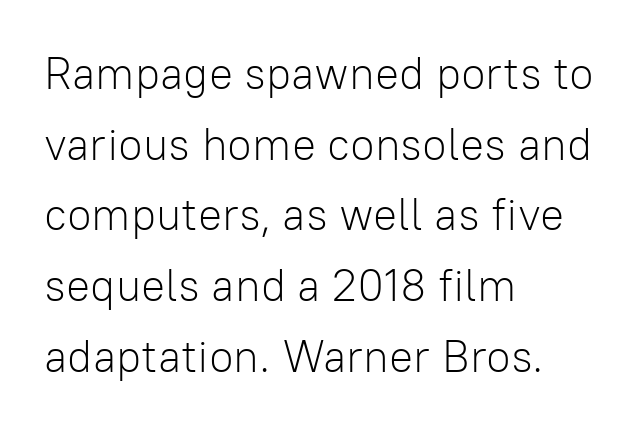
{"serif": "no", "italic": "no", "bold": "no", "weight": "light", "width": "normal", "stroke_contrast": "low", "x_height": "medium", "monospaced": "no", "underline": "no", "align": "left", "line_spacing": "normal", "line_spacing_ratio": 1.57, "letter_spacing": "normal", "letter_spacing_em": 0.0, "glyph_px": 45}
